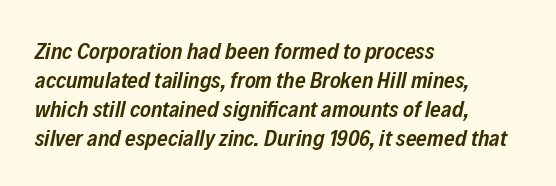
The image shows 23 px text type, italic (leaning right); set left-aligned, normal line spacing (1.26x), normal letter spacing, not underlined.
